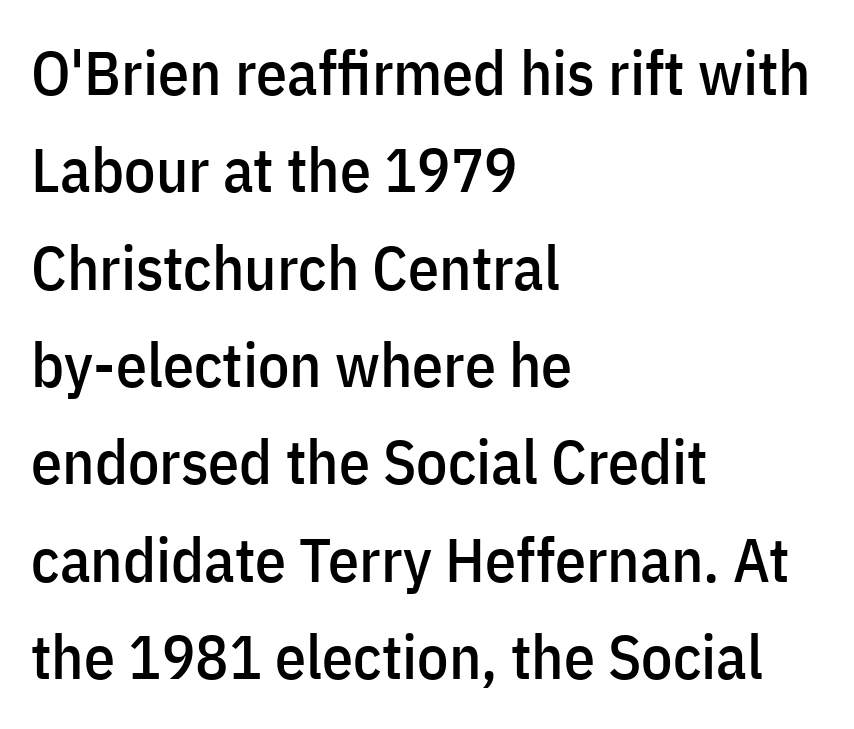
Alignment: flush left. The words here are not underlined. What kind of face is this? One without serifs — a sans. What's the leading like? Ordinary, nothing unusual. Style check: upright. Each word holds together tightly as a unit, with standard inter-letter gaps.
